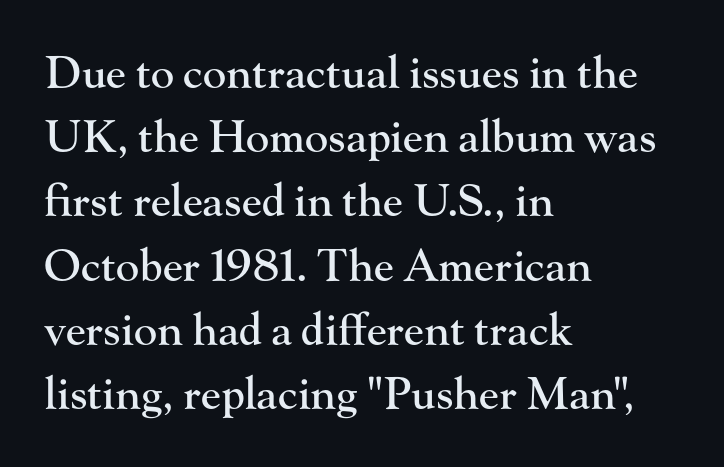
Q: Is the text italic (slanted)? A: No, it is upright.
Q: Is the typeface a serif or a sans-serif typeface? A: Serif.
Q: Is the text underlined? A: No.
Q: How is the paragraph aligned? A: Left-aligned.
Q: Is the spacing between letters normal or unusually wide? A: Normal.
Q: Is the spacing between lines tight, normal or loose? A: Normal.
Q: Width (condensed, normal, or wide)? A: Normal.
Q: Stroke contrast? A: High.
Q: x-height? A: Small.
Q: Monospaced? A: No.
